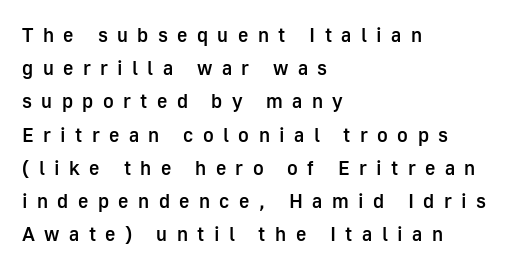
Rendered with straight, roman letterforms. Underline: absent. Between one letter and the next there's a generous, obvious gap. I'd describe the lettering as semibold — firm but not a full bold. This sample keeps an unexceptional amount of space between lines. A classic flush-left, rag-right setting is used for this passage.
